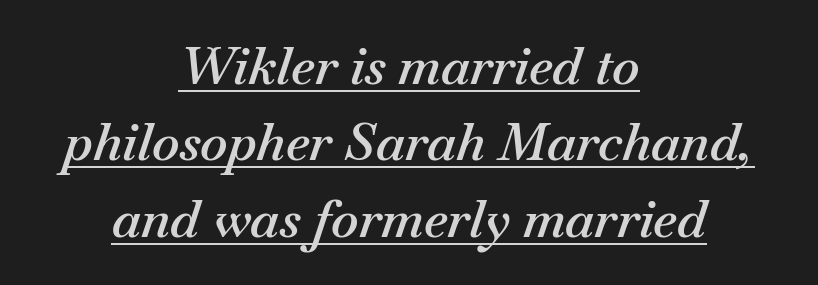
Q: Is the text bold? A: Semi-bold.
Q: Is the text italic (slanted)? A: Yes, it leans right by about 18 degrees.
Q: Is the text underlined? A: Yes.
Q: How is the paragraph aligned? A: Centered.
Q: Is the spacing between letters normal or unusually wide? A: Normal.
Q: Is the spacing between lines tight, normal or loose? A: Normal.
Q: Width (condensed, normal, or wide)? A: Normal.
Q: Stroke contrast? A: Medium.
Q: x-height? A: Small.
Q: Monospaced? A: No.
